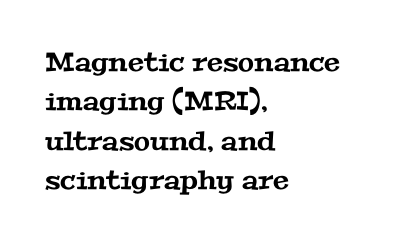
{"underline": "no", "align": "left", "line_spacing": "normal", "line_spacing_ratio": 1.51, "letter_spacing": "normal", "letter_spacing_em": 0.0, "glyph_px": 26}
